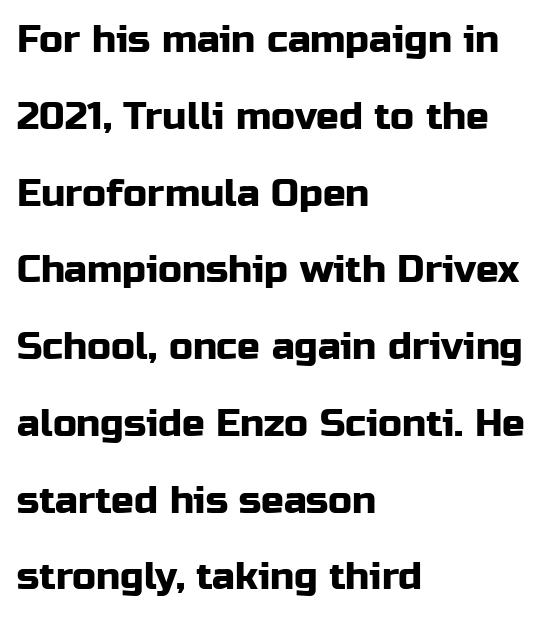
The typesetter chose a ragged-right arrangement here. Nobody drew a line under any word here. This is roman type, the default non-slanted kind. Do the characters align in a grid? No, the font is proportional. Typographically, this falls in the sans-serif category.
